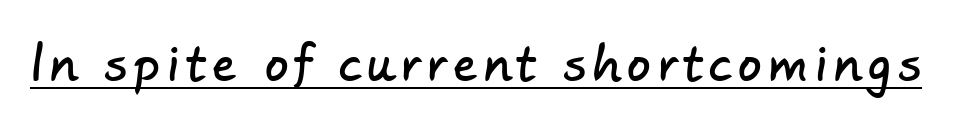
Q: Is the typeface a serif or a sans-serif typeface? A: Sans-serif.
Q: Is the text underlined? A: Yes.
Q: Width (condensed, normal, or wide)? A: Normal.
Q: Stroke contrast? A: Low.
Q: x-height? A: Small.
Q: Monospaced? A: No.
